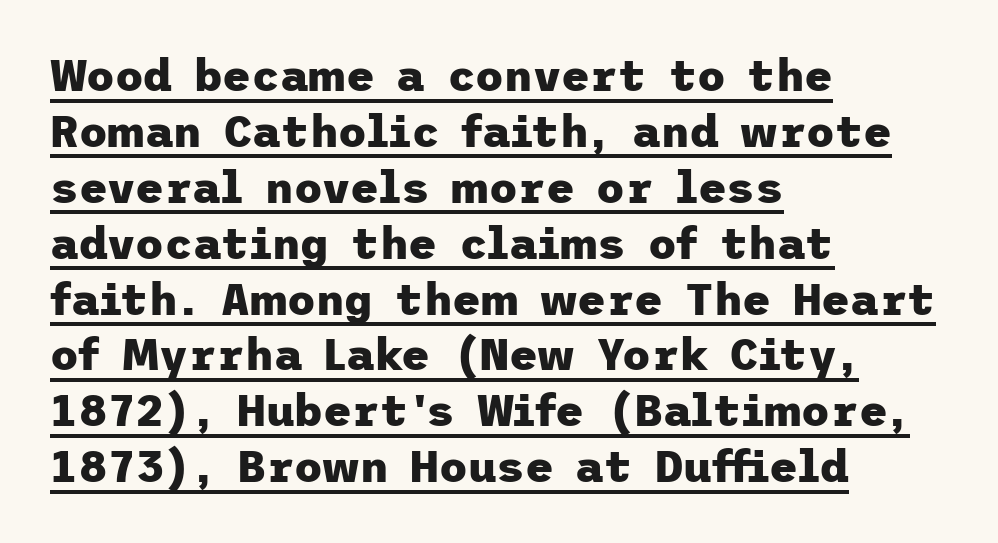
What weight is shown? A full bold with thick strokes. Successive baselines arrive at the customary interval. In CSS terms this would be text-align: left. Letterform terminals end flat and unadorned throughout the passage. Notice how the stems are strictly vertical — no italics here.
